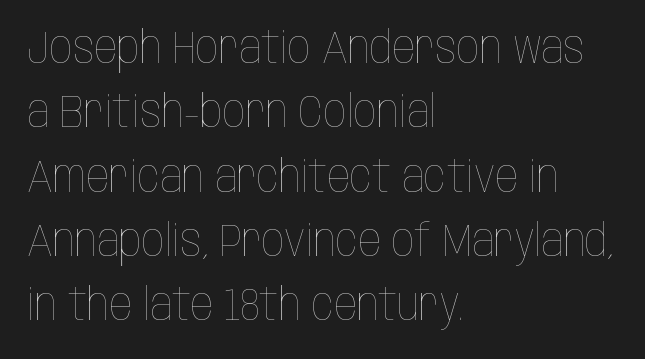
The image shows 45 px thin, condensed type, upright; set left-aligned, normal line spacing (1.43x), normal letter spacing, not underlined; low stroke contrast and a large x-height.
